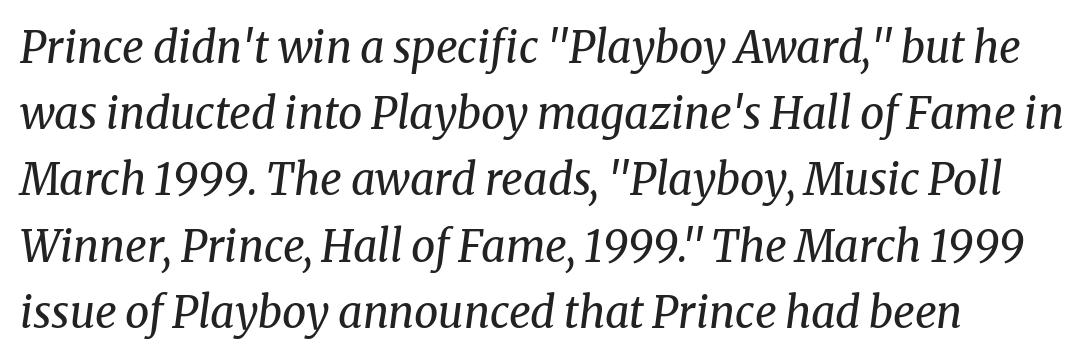
The image shows 43 px regular-weight serif type, italic (leaning right); set left-aligned, normal line spacing (1.54x), normal letter spacing, not underlined; medium stroke contrast and a medium x-height.
